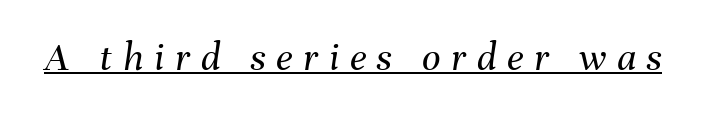
{"italic": "yes", "lean": "right", "slant_degrees": 8, "bold": "no", "weight": "regular", "width": "normal", "stroke_contrast": "medium", "x_height": "medium", "monospaced": "no", "underline": "yes", "letter_spacing": "wide", "letter_spacing_em": 0.26, "glyph_px": 41}
